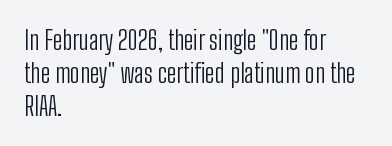
Check the space under the baseline: it is left empty. Posture: upright roman. Is the type heavy? It reads as light-to-regular instead. One-word summary of the alignment: left. The line-height multiplier appears to be the usual default.
